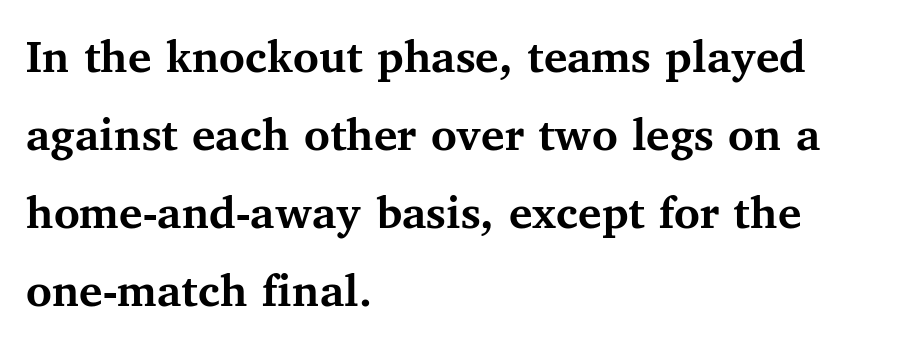
The rendering uses natural spacing where letterforms have individual widths. Glyph-to-glyph distance matches everyday printed text. In terms of posture, this sample is upright. Beneath every word, the page is bare. Weight check: bold — yes, fully.
